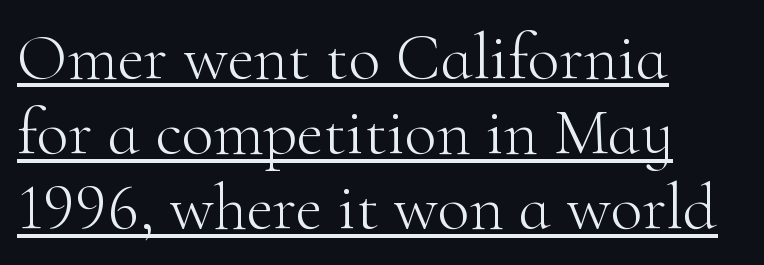
The image shows 66 px light serif type, upright; set left-aligned, tight line spacing (1.14x), normal letter spacing, underlined; high stroke contrast and a small x-height.
